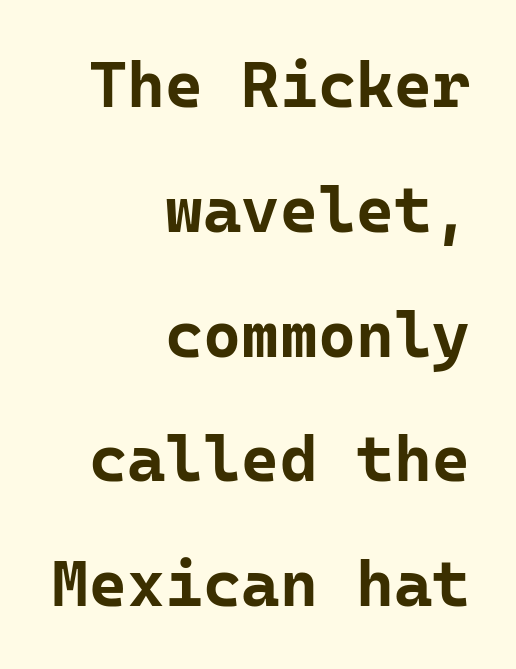
{"serif": "no", "italic": "no", "bold": "yes", "weight": "bold", "width": "normal", "stroke_contrast": "low", "x_height": "medium", "monospaced": "yes", "underline": "no", "align": "right", "line_spacing": "loose", "line_spacing_ratio": 1.92, "letter_spacing": "normal", "letter_spacing_em": 0.0, "glyph_px": 65}
